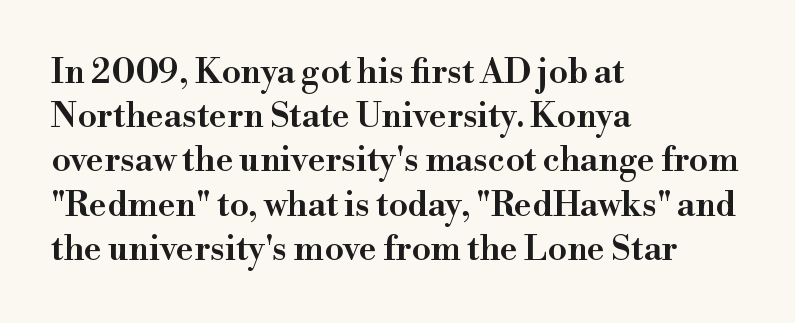
The image shows 34 px semibold serif type, upright; set left-aligned, normal line spacing (1.3x), normal letter spacing, not underlined; high stroke contrast and a small x-height.
